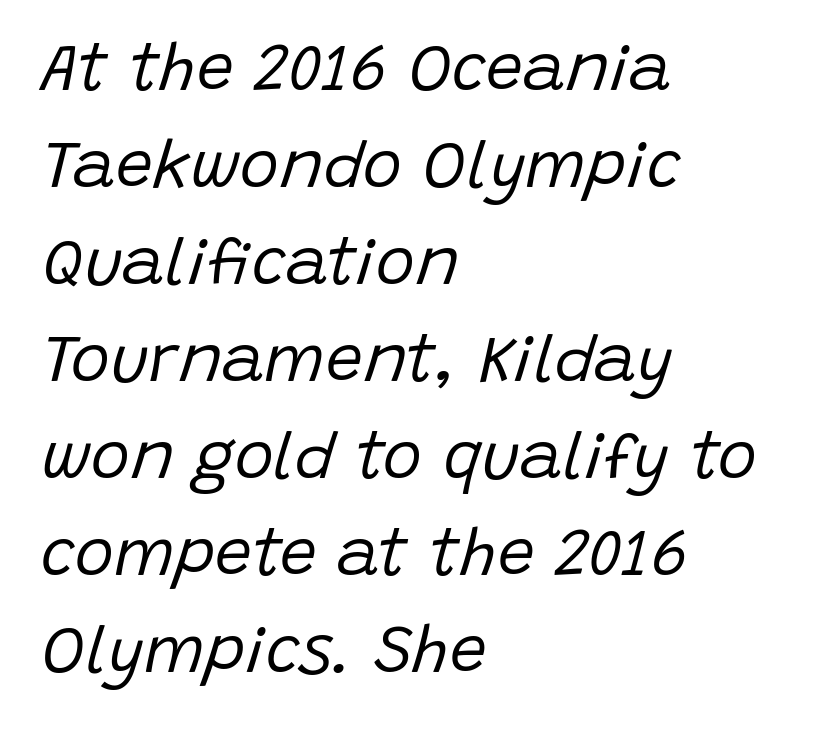
The image shows 66 px regular-weight type, italic (leaning right); set left-aligned, normal line spacing (1.47x), normal letter spacing, not underlined; low stroke contrast and a large x-height.
